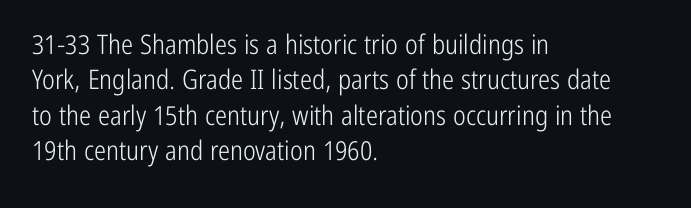
Line beginnings align vertically; line endings do not. The typography opts for an upright posture over an oblique one. Baseline-to-baseline distance is the conventional proportion of letter height. The characters are drawn with everyday or finer stroke widths. Here the glyphs are tracked normally, forming tight word shapes.
